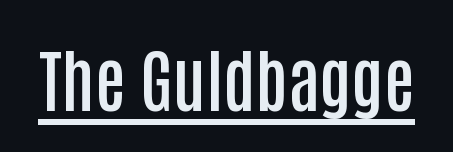
Q: Is the text bold? A: Semi-bold.
Q: Is the text italic (slanted)? A: No, it is upright.
Q: Is the typeface a serif or a sans-serif typeface? A: Sans-serif.
Q: Is the text underlined? A: Yes.
Q: Is the spacing between letters normal or unusually wide? A: Normal.
Q: Width (condensed, normal, or wide)? A: Condensed.
Q: Stroke contrast? A: Low.
Q: x-height? A: Large.
Q: Monospaced? A: No.
